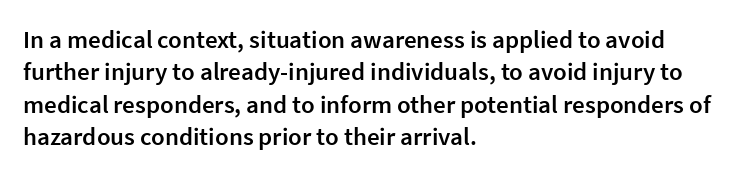
Q: Is the text bold? A: Semi-bold.
Q: Is the text italic (slanted)? A: No, it is upright.
Q: Is the text underlined? A: No.
Q: How is the paragraph aligned? A: Left-aligned.
Q: Is the spacing between letters normal or unusually wide? A: Normal.
Q: Is the spacing between lines tight, normal or loose? A: Normal.
